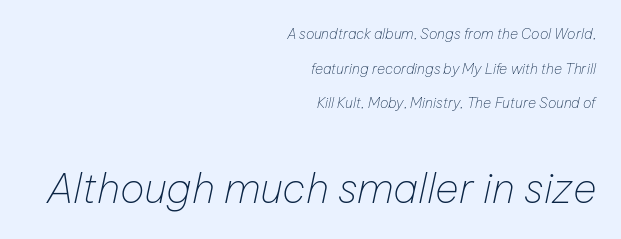
The image shows 41 px thin type, italic (leaning right); set right-aligned, loose line spacing (2.48x), normal letter spacing, not underlined; the second (bottom) block is 2.93x larger; low stroke contrast and a medium x-height.
